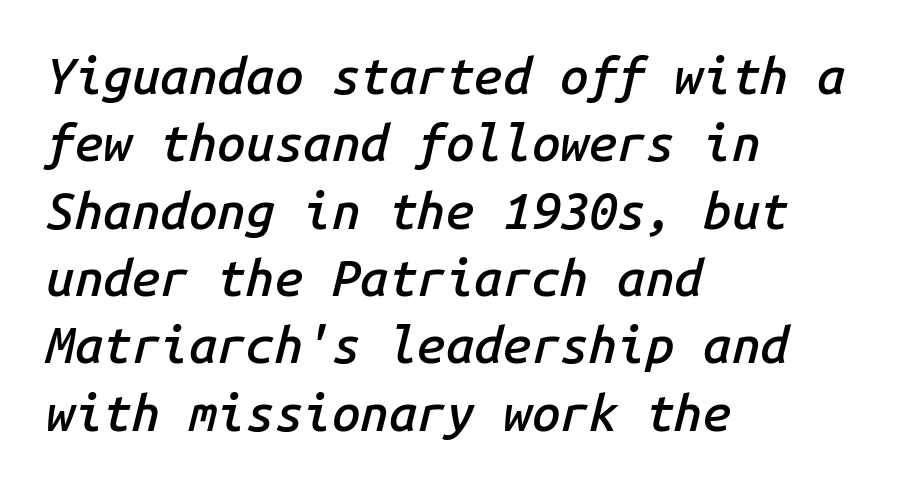
This rendering uses left alignment, leaving the right contour irregular. Think of a typewriter: that constant character pitch is what you see here. Designer's note — italics engaged. Caption: semibold face, moderately heavy strokes. This sample uses plain, unmodified letter spacing.
